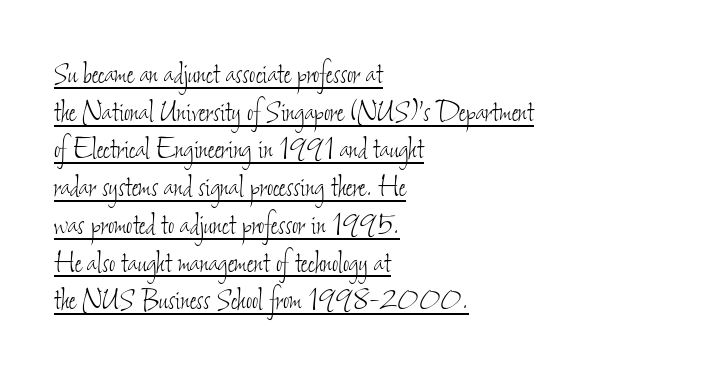
Q: Is the text bold? A: No.
Q: Is the text underlined? A: Yes.
Q: How is the paragraph aligned? A: Left-aligned.
Q: Is the spacing between letters normal or unusually wide? A: Normal.
Q: Is the spacing between lines tight, normal or loose? A: Tight.
Q: Width (condensed, normal, or wide)? A: Condensed.
Q: Stroke contrast? A: Low.
Q: x-height? A: Small.
Q: Monospaced? A: No.
